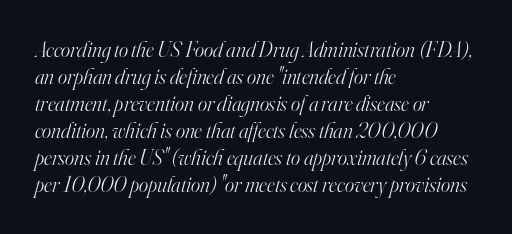
Q: Is the text bold? A: No.
Q: Is the text italic (slanted)? A: Yes, it leans right by about 16 degrees.
Q: Is the text underlined? A: No.
Q: How is the paragraph aligned? A: Left-aligned.
Q: Is the spacing between letters normal or unusually wide? A: Normal.
